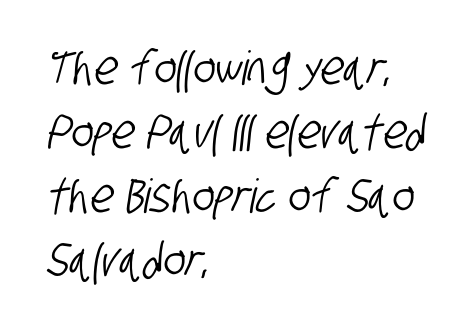
{"serif": "no", "width": "condensed", "stroke_contrast": "low", "x_height": "large", "monospaced": "no", "underline": "no", "align": "left", "line_spacing": "normal", "line_spacing_ratio": 1.36, "letter_spacing": "normal", "letter_spacing_em": 0.0, "glyph_px": 47}
